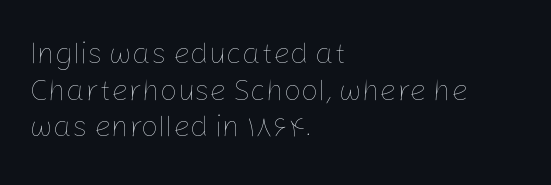
The image shows 30 px thin type, upright; set left-aligned, line spacing 1.22x, normal letter spacing, not underlined; low stroke contrast and a medium x-height.
